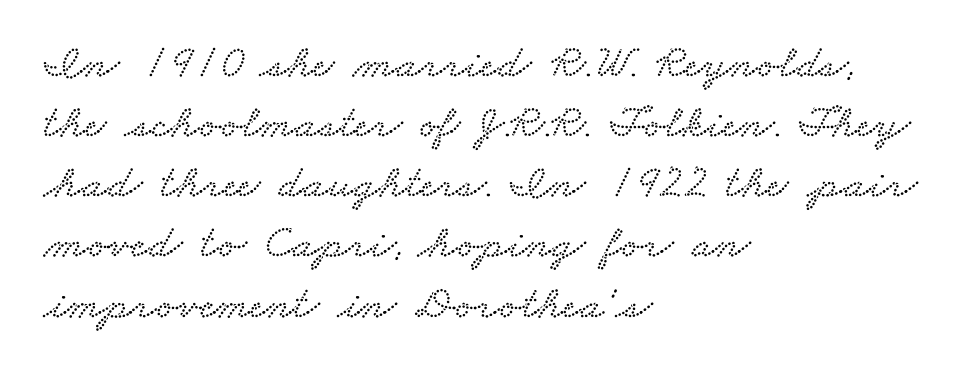
{"serif": "yes", "width": "wide", "stroke_contrast": "low", "x_height": "small", "monospaced": "no", "underline": "no", "align": "left", "line_spacing": "normal", "line_spacing_ratio": 1.28, "letter_spacing": "normal", "letter_spacing_em": 0.0, "glyph_px": 47}
